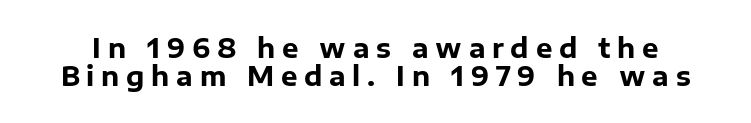
The image shows 26 px bold type, upright; set tight line spacing (1.07x), unusually wide letter spacing (+0.26 em), not underlined.
